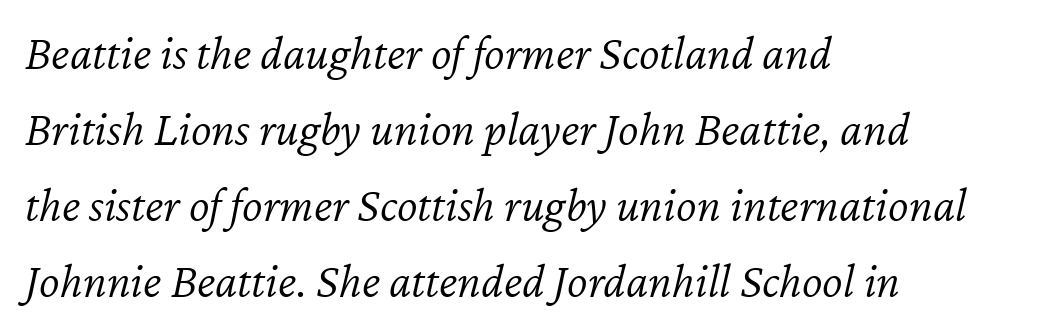
The font sits on the lighter half of the weight spectrum, regular included. Designer's note — italics engaged. Students, note that the glyphs here touch the page at normal intervals. A typesetter would call this proportional, since set widths differ per character. Glance below the letters and you will spot only blank space.
